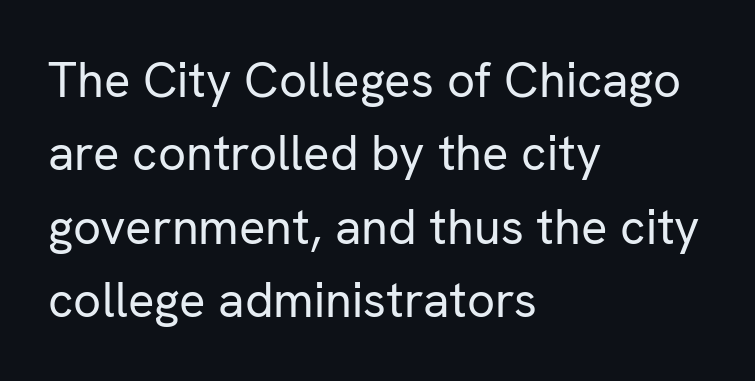
The image shows 49 px regular-weight sans-serif type, upright; set left-aligned, normal line spacing (1.5x), normal letter spacing, not underlined; low stroke contrast and a medium x-height.
